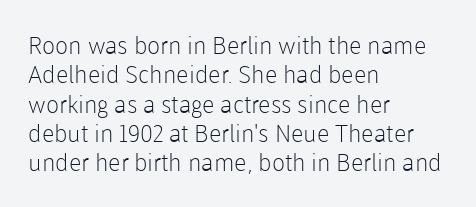
{"italic": "no", "bold": "no", "underline": "no", "align": "left", "line_spacing_ratio": 1.22, "letter_spacing": "normal", "letter_spacing_em": 0.0, "glyph_px": 24}
